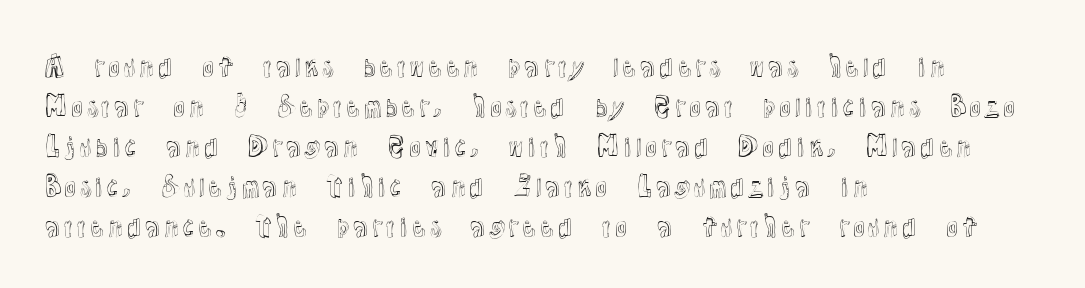
Descender tails drop into unmarked territory. Each word holds together tightly as a unit, with standard inter-letter gaps. Style check: upright. A student would call this left alignment; a typographer would say flush left, rag right. If you measured baseline to baseline, you'd find a middling distance.
